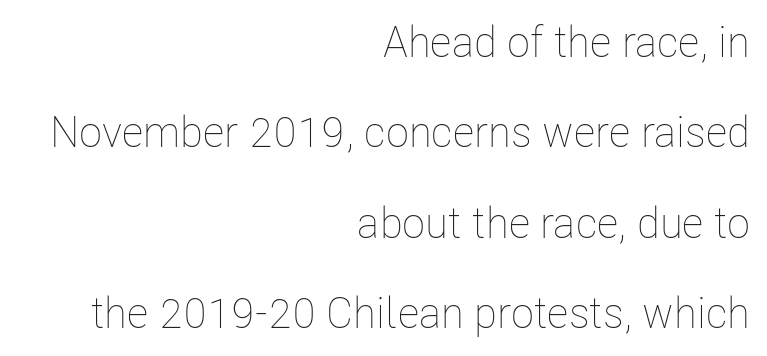
The image shows 43 px thin, condensed type, upright; set right-aligned, loose line spacing (2.1x), normal letter spacing, not underlined; low stroke contrast and a medium x-height.
